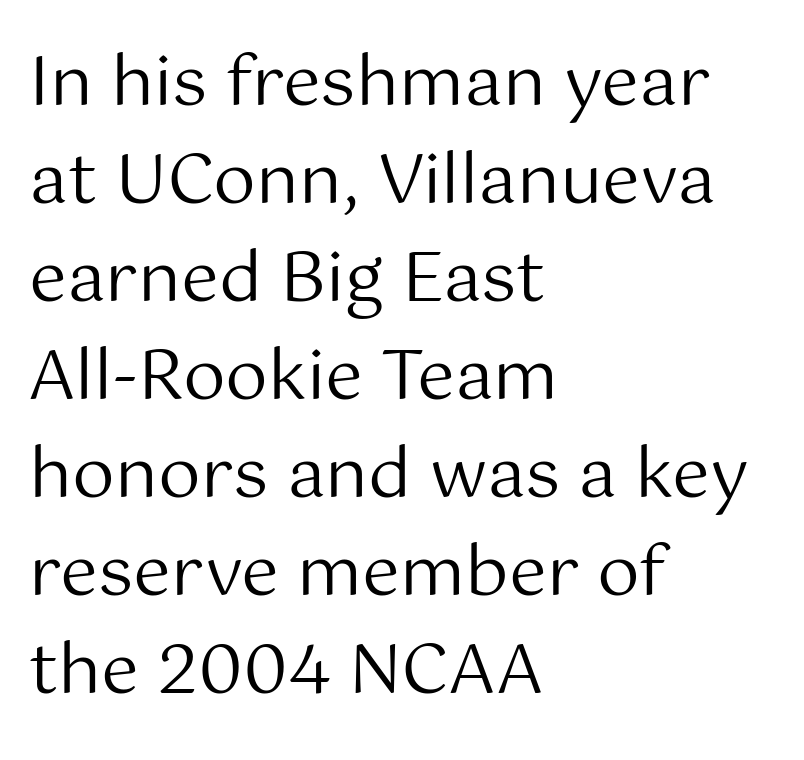
Italic: no, the glyphs are upright roman. Here the glyphs are tracked normally, forming tight word shapes. Teacher's note: observe the even left margin — that is flush-left alignment. Has an underline been added? It has not.
